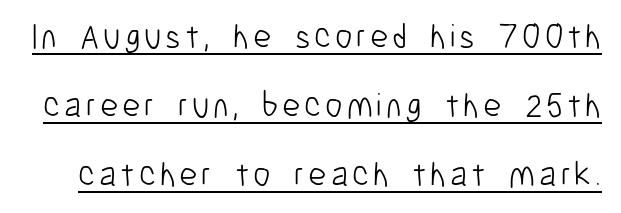
{"serif": "no", "italic": "no", "bold": "no", "weight": "light", "width": "condensed", "stroke_contrast": "low", "x_height": "medium", "monospaced": "no", "underline": "yes", "line_spacing": "loose", "line_spacing_ratio": 1.97, "glyph_px": 35}
